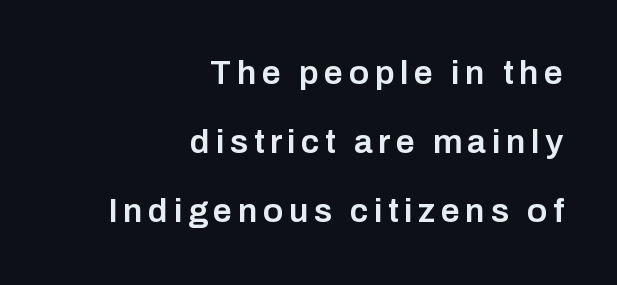
{"serif": "no", "italic": "no", "bold": "semi", "weight": "semibold", "width": "normal", "stroke_contrast": "low", "x_height": "medium", "monospaced": "no", "underline": "no", "align": "right", "line_spacing": "loose", "line_spacing_ratio": 2.03, "glyph_px": 34}
